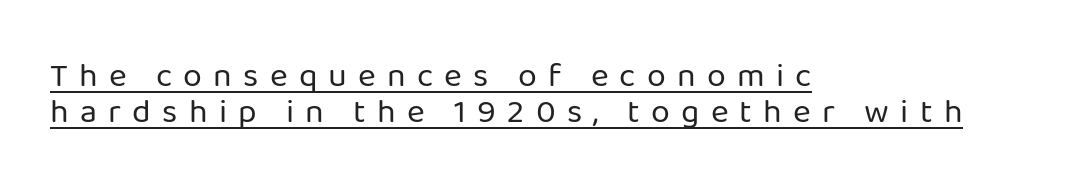
The image shows 34 px regular-weight sans-serif type, upright; set left-aligned, tight line spacing (1.07x), unusually wide letter spacing (+0.33 em), underlined; low stroke contrast and a medium x-height.
